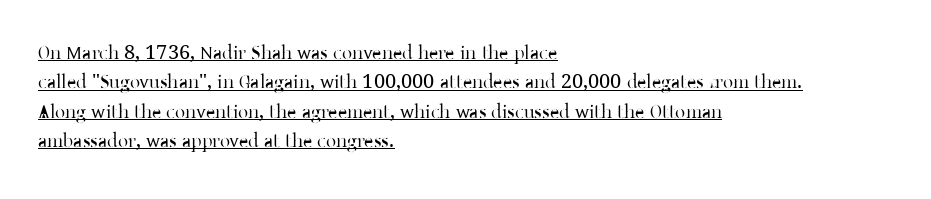
Q: Is the text bold? A: No.
Q: Is the text italic (slanted)? A: No, it is upright.
Q: Is the text underlined? A: Yes.
Q: How is the paragraph aligned? A: Left-aligned.
Q: Is the spacing between letters normal or unusually wide? A: Normal.
Q: Is the spacing between lines tight, normal or loose? A: Normal.
